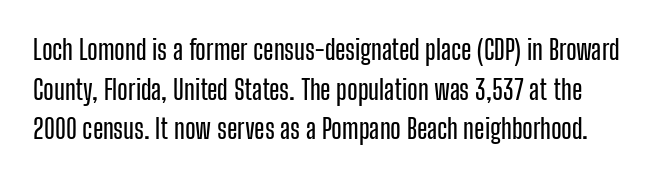
Q: Is the text italic (slanted)? A: No, it is upright.
Q: Is the text underlined? A: No.
Q: Is the spacing between letters normal or unusually wide? A: Normal.
Q: Is the spacing between lines tight, normal or loose? A: Normal.
